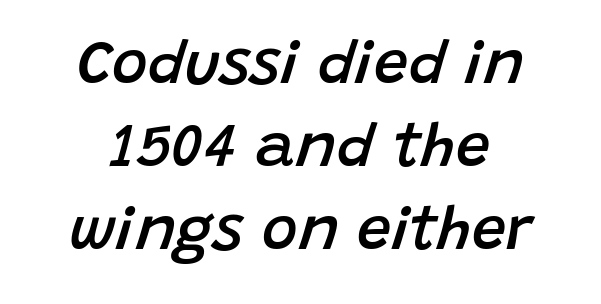
Style check: oblique. How would I describe the line gaps? Plain and ordinary. The strokes are fattened partway — semibold, not bold. Honestly, there is no underline to notice here at all. In terms of letterspacing, this is plain default setting.
